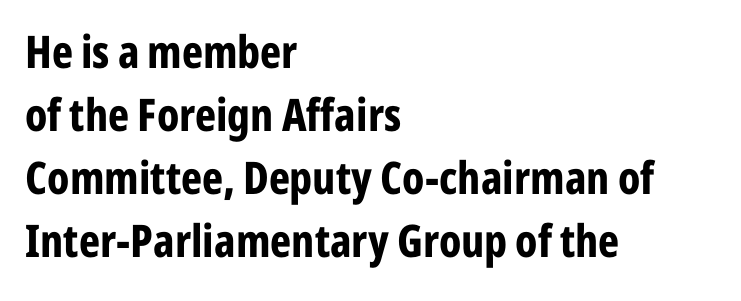
No extra tracking has been applied to these lines. The lettering stays uniformly vertical, giving the passage a roman look. Stroke thickness is high; the sample reads as a true bold. The space beneath each line is pristine and unruled. Is this a fixed-width face? No — the glyphs have proportional, varying widths.
